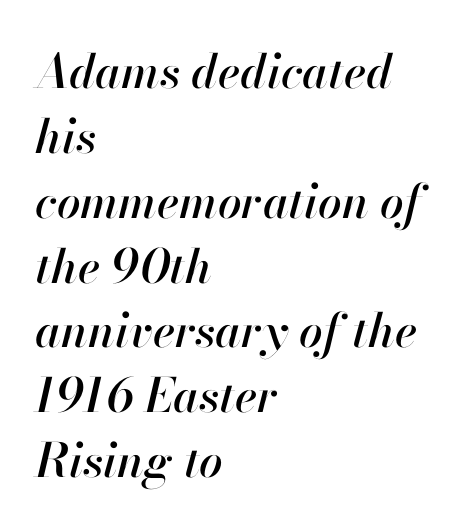
Q: Is the text italic (slanted)? A: Yes, it leans right by about 13 degrees.
Q: Is the text underlined? A: No.
Q: How is the paragraph aligned? A: Left-aligned.
Q: Is the spacing between letters normal or unusually wide? A: Normal.
Q: Is the spacing between lines tight, normal or loose? A: Normal.
Q: Width (condensed, normal, or wide)? A: Normal.
Q: Stroke contrast? A: High.
Q: x-height? A: Small.
Q: Monospaced? A: No.
